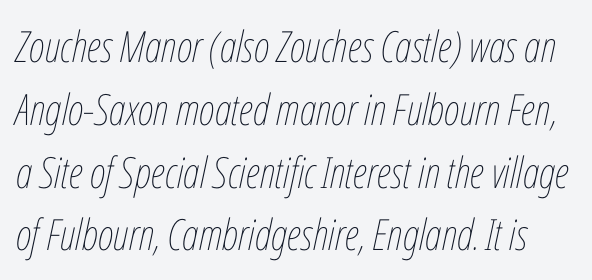
{"italic": "yes", "lean": "right", "slant_degrees": 12, "bold": "no", "weight": "thin", "width": "condensed", "stroke_contrast": "low", "x_height": "medium", "monospaced": "no", "underline": "no", "line_spacing": "normal", "line_spacing_ratio": 1.46, "letter_spacing": "normal", "letter_spacing_em": 0.0, "glyph_px": 43}
